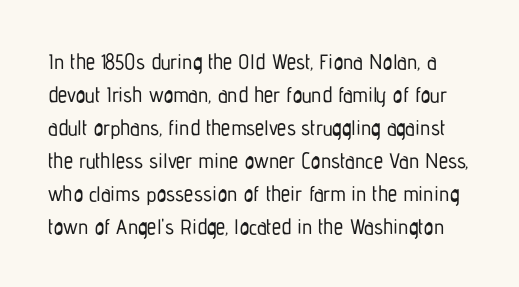
{"italic": "no", "underline": "no", "line_spacing": "normal", "line_spacing_ratio": 1.57, "letter_spacing": "normal", "letter_spacing_em": 0.0, "glyph_px": 21}
